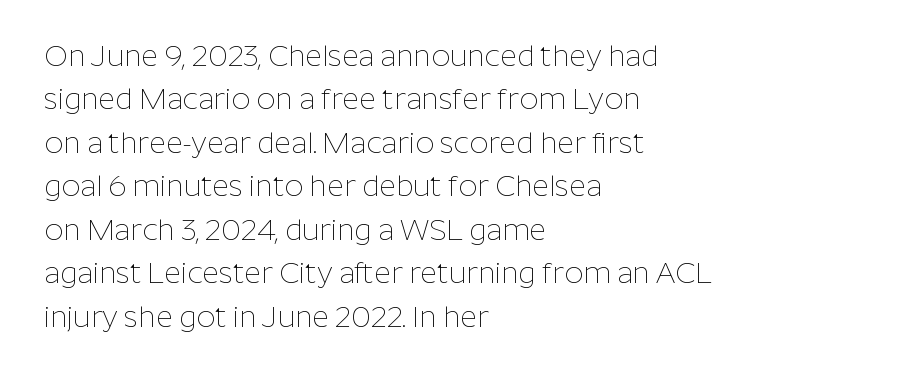
The image shows 29 px thin sans-serif type, upright; set left-aligned, normal line spacing (1.5x), normal letter spacing, not underlined; low stroke contrast and a medium x-height.
